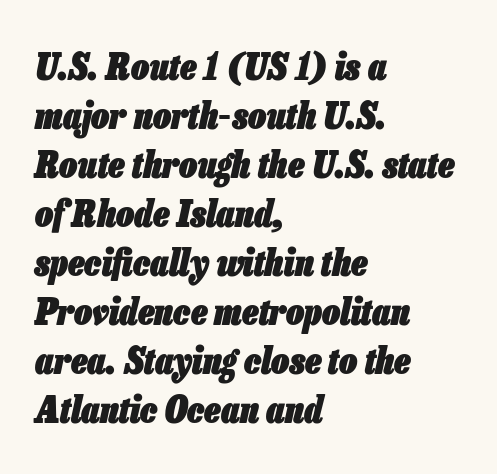
If you drew a line through each stem, it would be angled. Does the leading feel generous? No, just average. The foot of each line stays bare and open. Look at the tracking — it's just the regular setting, nothing added.
